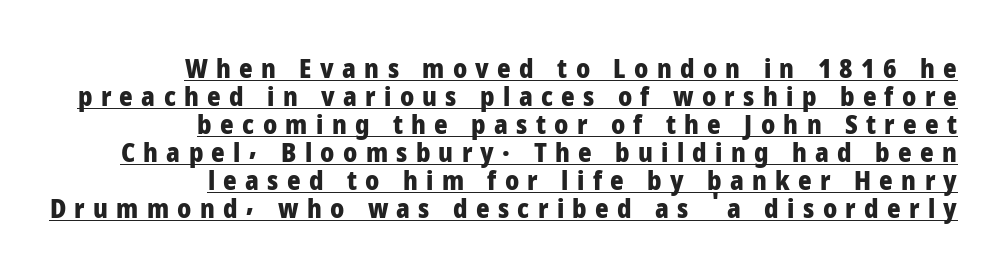
Q: Is the text bold? A: Yes.
Q: Is the text italic (slanted)? A: No, it is upright.
Q: Is the text underlined? A: Yes.
Q: How is the paragraph aligned? A: Right-aligned.
Q: Is the spacing between letters normal or unusually wide? A: Unusually wide.
Q: Is the spacing between lines tight, normal or loose? A: Tight.
